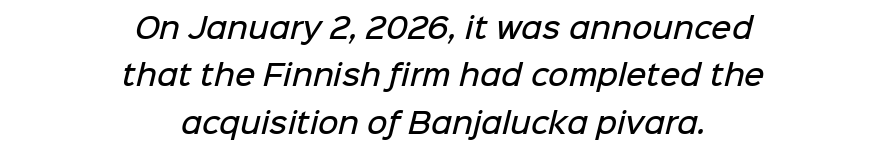
The image shows 28 px semibold sans-serif type; set centered, normal line spacing (1.69x), normal letter spacing, not underlined; low stroke contrast and a medium x-height.
